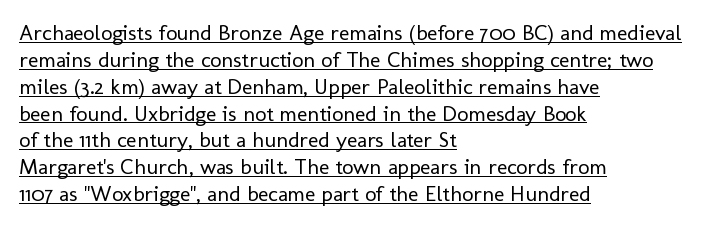
A student would call this left alignment; a typographer would say flush left, rag right. Vertical stems look standard width or narrower in stroke. Glyph-to-glyph distance matches everyday printed text. Posture: upright roman. Students, observe the line beneath the letters — that is underlining.
